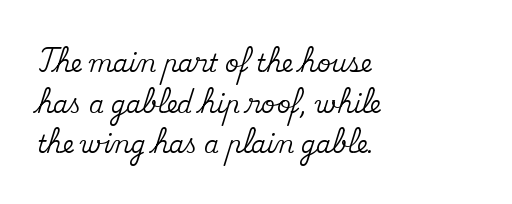
The image shows 24 px text type; set left-aligned, normal line spacing (1.69x), normal letter spacing, not underlined.
